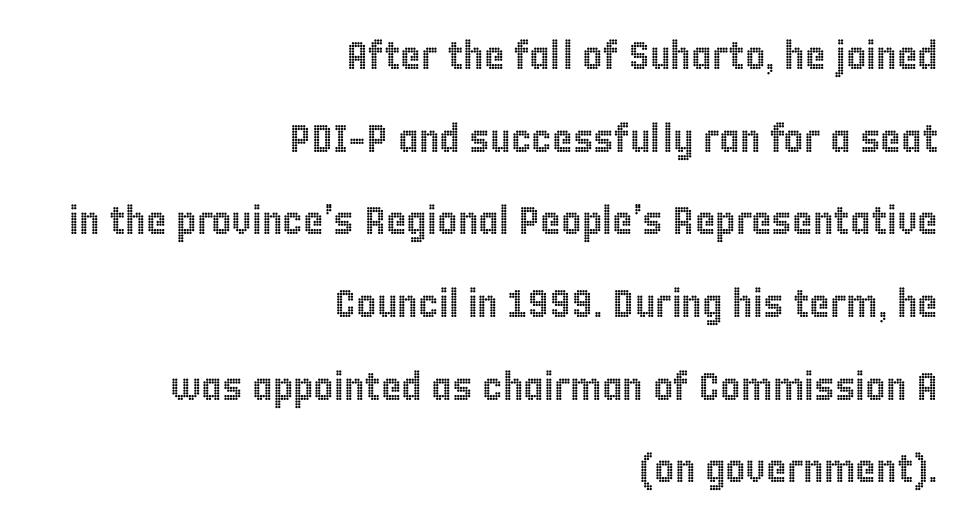
Tracking value appears to be zero — textbook default spacing. The rendering uses natural spacing where letterforms have individual widths. Short and long lines alike share a common ending point at right. The lettering holds an erect, upright posture throughout.
